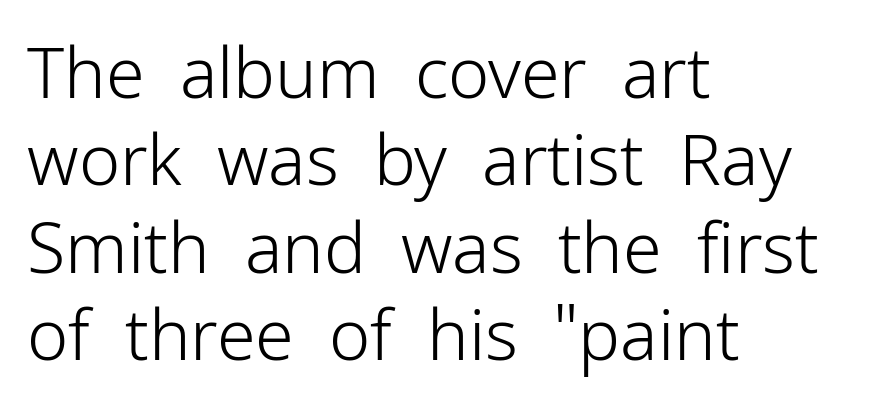
This sample is left-justified, so line endings fall wherever the words run out. In terms of leading, this rendering sits right in the middle. Here the designer chose a conventional face with non-uniform glyph widths. The designer went with a sans here, leaving each stem footless. There is no visible air inserted between adjacent glyphs.
